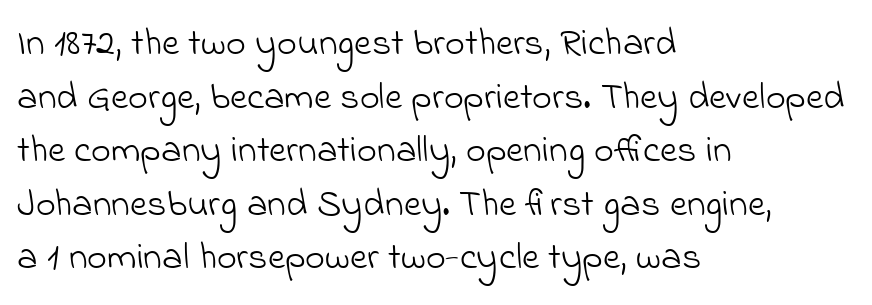
{"serif": "no", "bold": "no", "weight": "light", "width": "normal", "stroke_contrast": "low", "x_height": "small", "monospaced": "no", "underline": "no", "align": "left", "line_spacing": "normal", "line_spacing_ratio": 1.41, "letter_spacing": "normal", "letter_spacing_em": 0.0, "glyph_px": 38}
